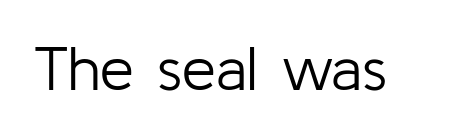
Q: Is the text bold? A: No.
Q: Is the text italic (slanted)? A: No, it is upright.
Q: Is the typeface a serif or a sans-serif typeface? A: Sans-serif.
Q: Is the text underlined? A: No.
Q: Is the spacing between letters normal or unusually wide? A: Normal.
Q: Width (condensed, normal, or wide)? A: Normal.
Q: Stroke contrast? A: Low.
Q: x-height? A: Medium.
Q: Monospaced? A: No.
